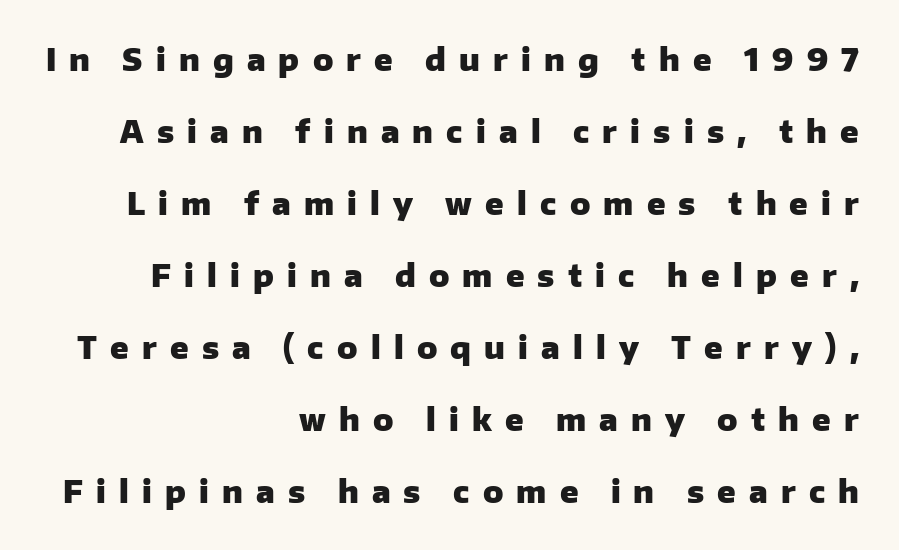
{"serif": "no", "italic": "no", "bold": "yes", "weight": "heavy", "width": "normal", "stroke_contrast": "low", "x_height": "medium", "monospaced": "no", "underline": "no", "align": "right", "line_spacing": "loose", "line_spacing_ratio": 2.4, "letter_spacing": "wide", "letter_spacing_em": 0.44, "glyph_px": 30}
